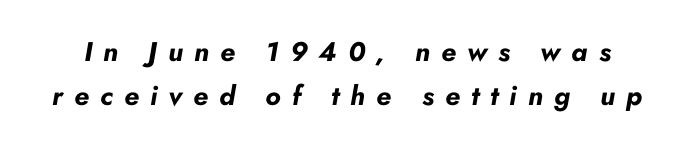
Vertical spacing — default. Strong, thick strokes mark this as bold type. Honestly, there is no underline to notice here at all. Students, note that the glyphs here are deliberately spaced far apart.
